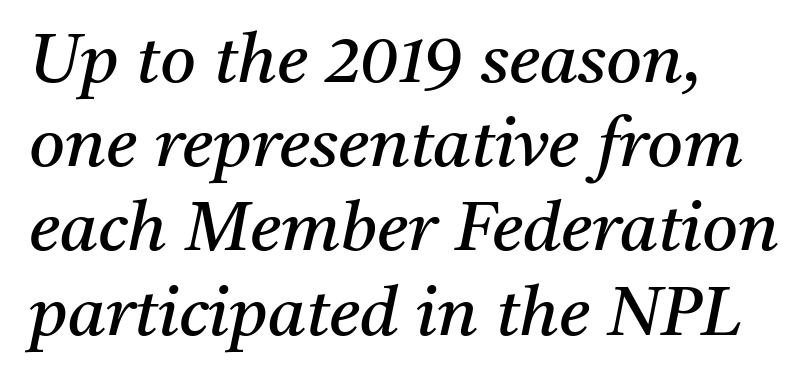
{"serif": "yes", "italic": "yes", "lean": "right", "slant_degrees": 11, "bold": "no", "weight": "regular", "width": "normal", "stroke_contrast": "medium", "x_height": "medium", "monospaced": "no", "underline": "no", "align": "left", "line_spacing_ratio": 1.22, "letter_spacing": "normal", "letter_spacing_em": 0.0, "glyph_px": 69}
